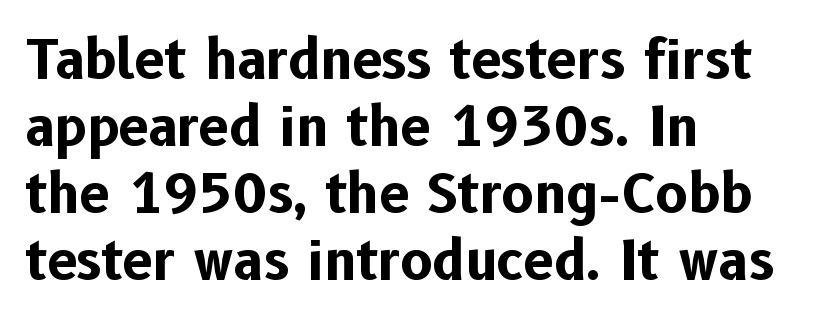
Is there any slant? The stems are plumb. A clean baseline with only descenders dipping below it. No feet cap the strokes, marking this as sans-serif type. A typesetter would call this proportional, since set widths differ per character. Words appear dense and cohesive because spacing is normal.
